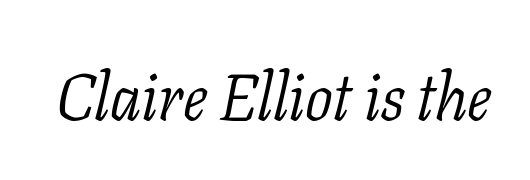
Italic: yes, the glyphs are oblique. The designer went with a serif here, giving each stem small feet. Character widths vary here, with narrow letters taking less room than wide ones. Observe the ordinary spacing: letters are neighbours, not strangers.
